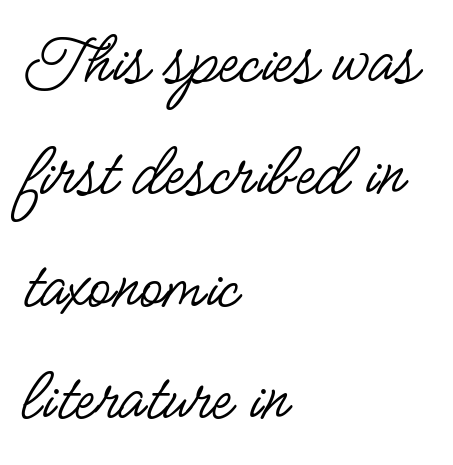
Q: Is the text bold? A: No.
Q: Is the text italic (slanted)? A: Yes.
Q: Is the typeface a serif or a sans-serif typeface? A: Sans-serif.
Q: Is the text underlined? A: No.
Q: How is the paragraph aligned? A: Left-aligned.
Q: Is the spacing between letters normal or unusually wide? A: Normal.
Q: Is the spacing between lines tight, normal or loose? A: Normal.
Q: Width (condensed, normal, or wide)? A: Condensed.
Q: Stroke contrast? A: Low.
Q: x-height? A: Small.
Q: Monospaced? A: No.
